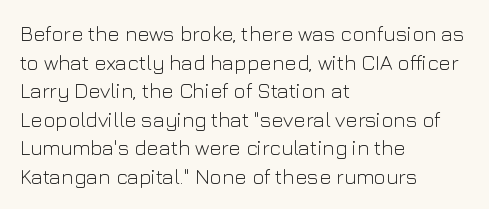
The image shows 21 px text type, upright; set left-aligned, normal line spacing (1.36x), normal letter spacing, not underlined.
